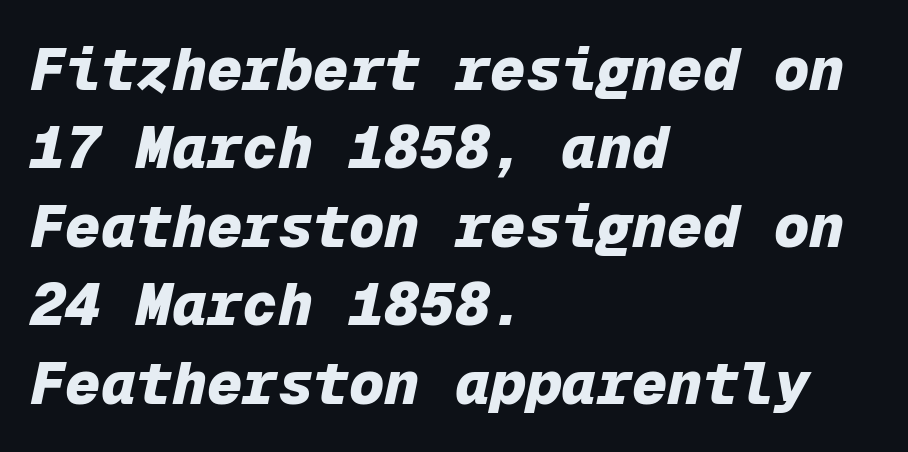
The typesetter chose a ragged-right arrangement here. Rendered with sloped, italic letterforms. These lines are rendered in a fixed-pitch font. Regular leading. A typesetter would call this zero additional tracking. Emphasis by weight is at full strength: bold.
